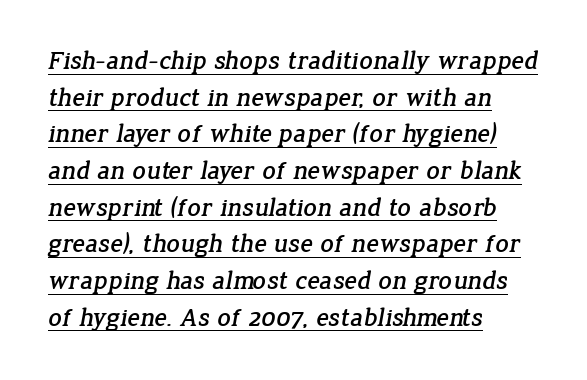
Q: Is the text underlined? A: Yes.
Q: How is the paragraph aligned? A: Left-aligned.
Q: Is the spacing between letters normal or unusually wide? A: Normal.
Q: Is the spacing between lines tight, normal or loose? A: Normal.
